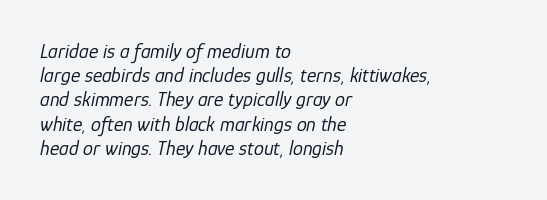
The image shows 20 px text type, italic (leaning right); set left-aligned, line spacing 1.21x, normal letter spacing, not underlined.
